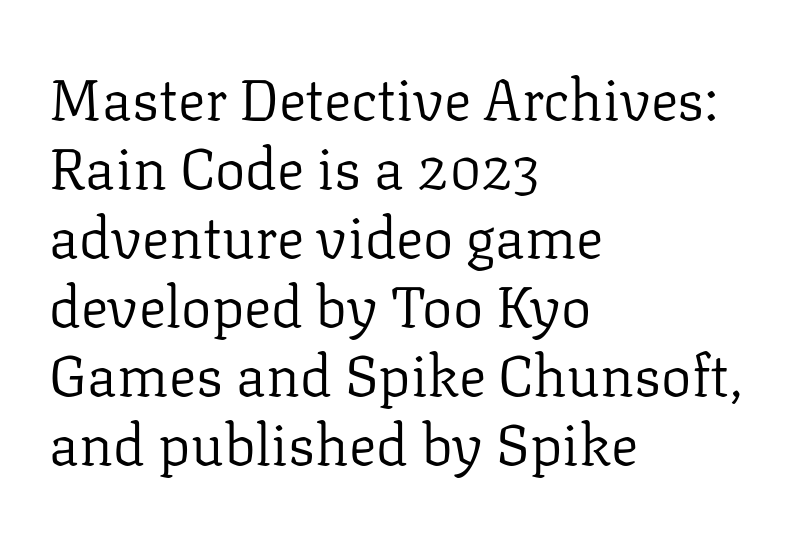
The space beneath each line is pristine and unruled. The rendering keeps characters at their native spacing. Style check: upright. Here the designer chose a conventional face with non-uniform glyph widths. The glyphs in this specimen are seriffed.
